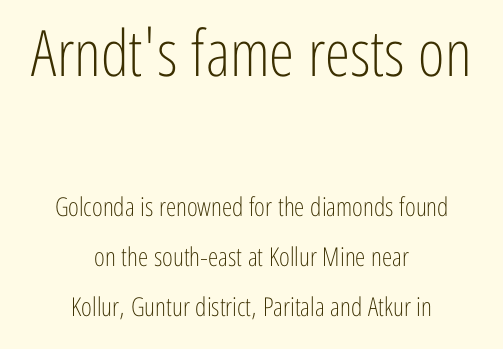
Q: Is the text bold? A: No.
Q: Is the text italic (slanted)? A: No, it is upright.
Q: Is the typeface a serif or a sans-serif typeface? A: Sans-serif.
Q: Is the text underlined? A: No.
Q: How is the paragraph aligned? A: Centered.
Q: Is the spacing between letters normal or unusually wide? A: Normal.
Q: Is the spacing between lines tight, normal or loose? A: Loose.
Q: Which block of text is set in a larger size, the first (top) or the second (bottom)? A: The first (top) one.
Q: Width (condensed, normal, or wide)? A: Condensed.
Q: Stroke contrast? A: Low.
Q: x-height? A: Medium.
Q: Monospaced? A: No.
